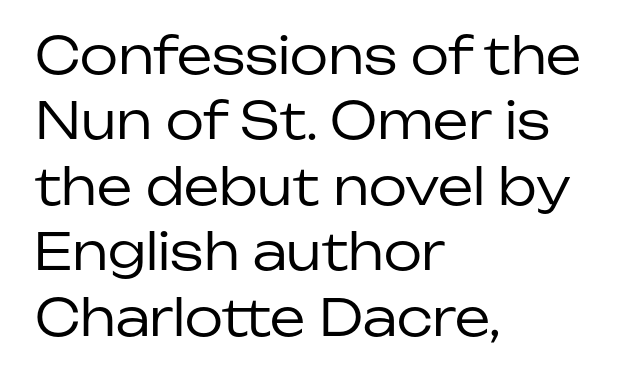
Q: Is the text bold? A: No.
Q: Is the text italic (slanted)? A: No, it is upright.
Q: Is the typeface a serif or a sans-serif typeface? A: Sans-serif.
Q: Is the text underlined? A: No.
Q: How is the paragraph aligned? A: Left-aligned.
Q: Is the spacing between letters normal or unusually wide? A: Normal.
Q: Is the spacing between lines tight, normal or loose? A: Normal.
Q: Width (condensed, normal, or wide)? A: Normal.
Q: Stroke contrast? A: Low.
Q: x-height? A: Medium.
Q: Monospaced? A: No.
